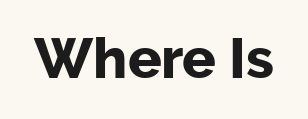
These lines carry a lot of weight — the face is fully bold. Plain, unruled lines of type. Spacing between characters is what you'd get straight out of the box. Style check: upright. These lines are rendered in a variable-pitch font. The typeface chosen for these lines omits serifs.
